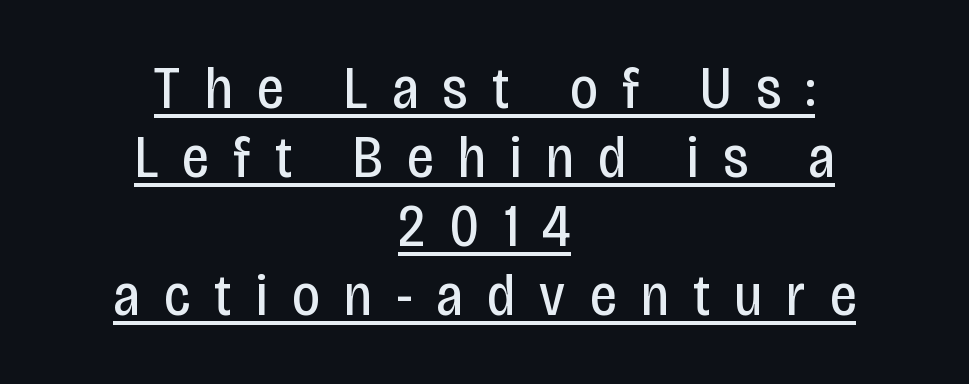
The face used here is proportionally spaced, like ordinary book or web type. Serif or sans? Sans — the stroke terminals are bare. No letter is thick-stroked: the sample isn't bold. How are the letters spaced? Widely, with obvious added tracking.
